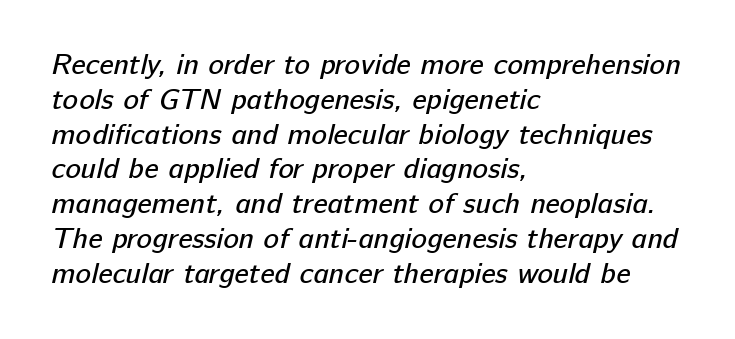
Proportional: the letters do not fall into vertical columns. In terms of letterspacing, this is plain default setting. The weight tops out at a normal text grade. Line starts are locked; line ends wander. Has an underline been added? It has not. Nothing sits at the stroke ends, so this counts as sans-serif.
